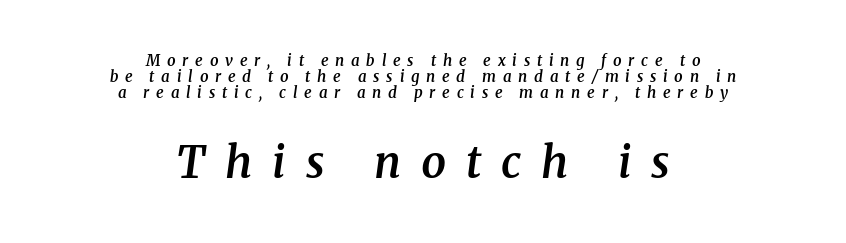
Q: Is the text bold? A: Semi-bold.
Q: Is the text italic (slanted)? A: Yes, it leans right by about 8 degrees.
Q: Is the typeface a serif or a sans-serif typeface? A: Serif.
Q: Is the text underlined? A: No.
Q: How is the paragraph aligned? A: Centered.
Q: Is the spacing between letters normal or unusually wide? A: Unusually wide.
Q: Is the spacing between lines tight, normal or loose? A: Tight.
Q: Which block of text is set in a larger size, the first (top) or the second (bottom)? A: The second (bottom) one.
Q: Width (condensed, normal, or wide)? A: Normal.
Q: Stroke contrast? A: Medium.
Q: x-height? A: Medium.
Q: Monospaced? A: No.
